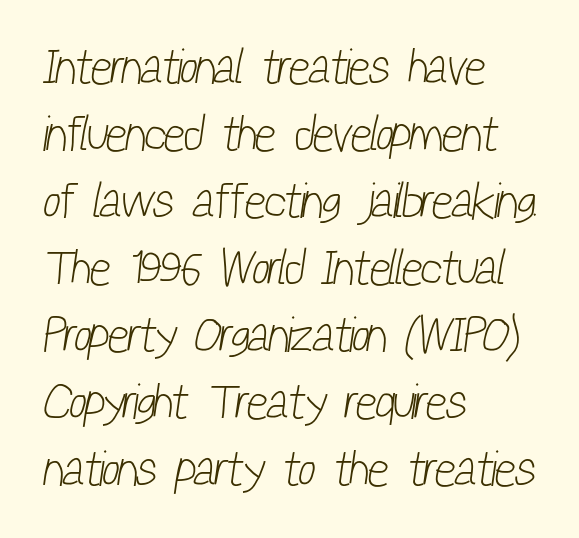
Does the leading feel generous? No, just average. The paragraph shown leans on its left margin. Look at the bottom of the vertical strokes: they stop flat, with no serifs. The passage shown is not bold in any degree. The area under the type is left untouched. Is this a fixed-width face? No — the glyphs have proportional, varying widths.
